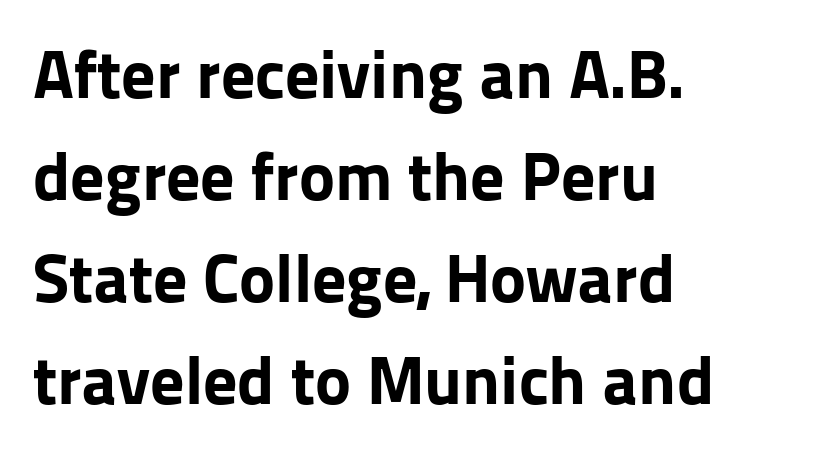
The image shows 68 px bold sans-serif type, upright; set left-aligned, normal line spacing (1.5x), normal letter spacing, not underlined; low stroke contrast and a medium x-height.
